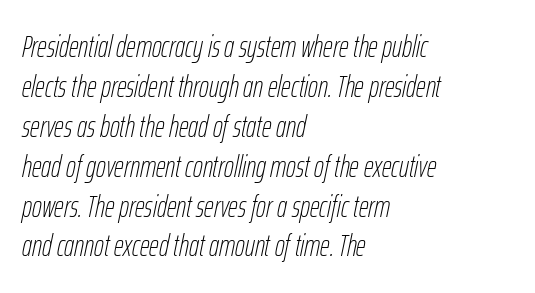
The type is set solid horizontally, with unmodified tracking. The rendering uses natural spacing where letterforms have individual widths. Rows of type keep a routine distance in the vertical direction. The strip under each line holds only bare page. Every character sits at an angle, as italics do.
